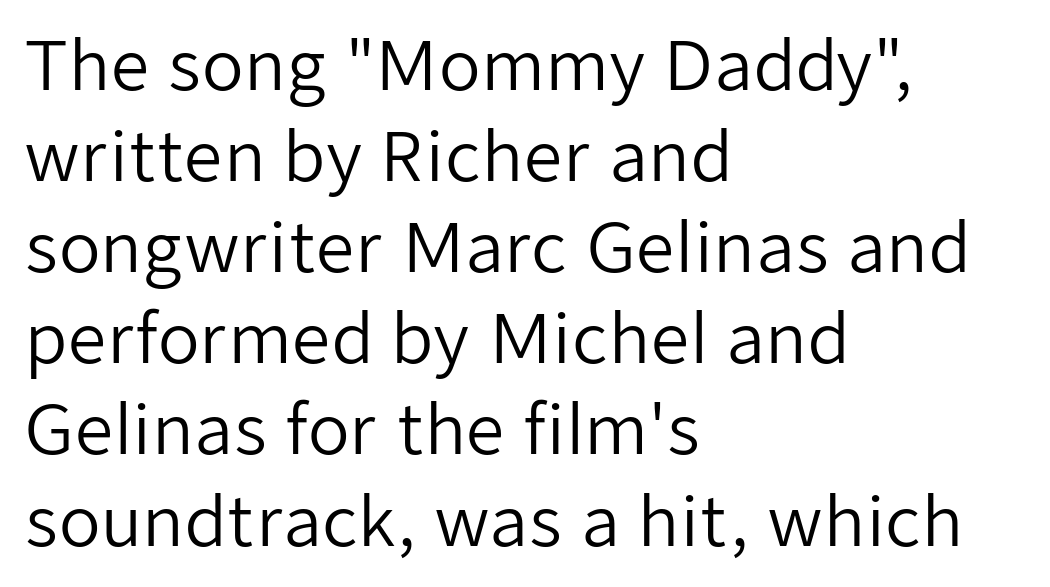
{"serif": "no", "italic": "no", "bold": "no", "weight": "regular", "width": "normal", "stroke_contrast": "low", "x_height": "medium", "monospaced": "no", "underline": "no", "align": "left", "line_spacing": "normal", "line_spacing_ratio": 1.34, "letter_spacing": "normal", "letter_spacing_em": 0.0, "glyph_px": 68}
